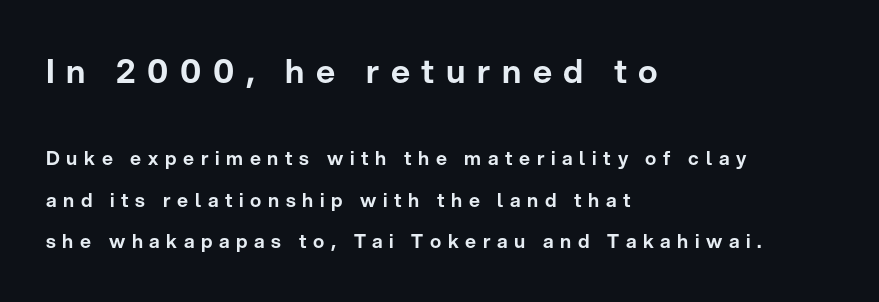
Q: Is the text italic (slanted)? A: No, it is upright.
Q: Is the typeface a serif or a sans-serif typeface? A: Sans-serif.
Q: Is the text underlined? A: No.
Q: How is the paragraph aligned? A: Left-aligned.
Q: Is the spacing between letters normal or unusually wide? A: Unusually wide.
Q: Is the spacing between lines tight, normal or loose? A: Loose.
Q: Which block of text is set in a larger size, the first (top) or the second (bottom)? A: The first (top) one.
Q: Width (condensed, normal, or wide)? A: Normal.
Q: Stroke contrast? A: Low.
Q: x-height? A: Medium.
Q: Monospaced? A: No.
